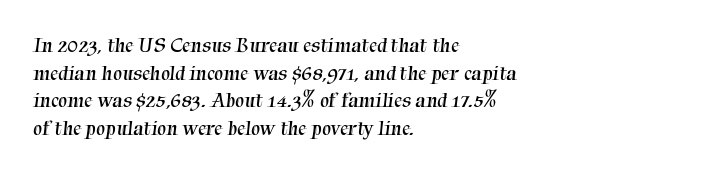
{"bold": "no", "underline": "no", "align": "left", "line_spacing": "normal", "line_spacing_ratio": 1.38, "letter_spacing": "normal", "letter_spacing_em": 0.0, "glyph_px": 20}
